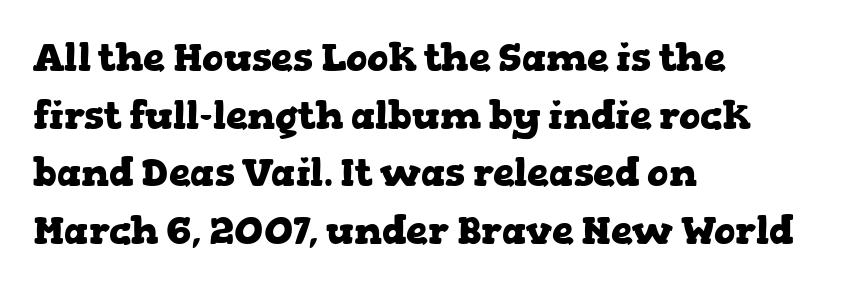
Regarding leading, the lines here are spaced in the standard way. The lines are quadded left. The gap between lines stays unmarked. Note: serifs present on the glyphs. The tracking reads as untouched default to a designer's eye.
